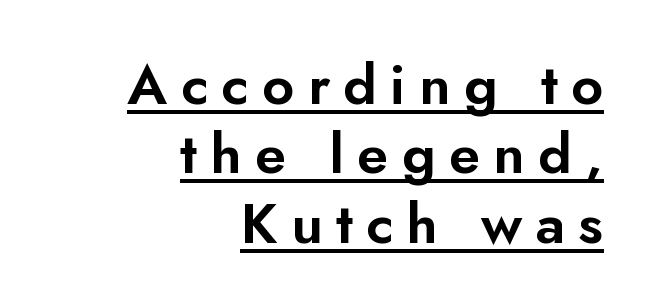
The image shows 56 px sans-serif type, upright; set right-aligned, line spacing 1.24x, unusually wide letter spacing (+0.24 em), underlined; low stroke contrast and a small x-height.
